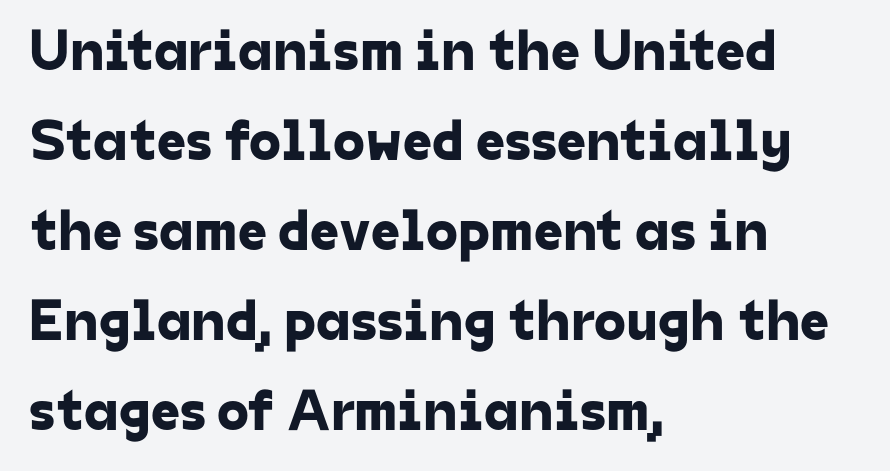
{"serif": "no", "width": "normal", "stroke_contrast": "low", "x_height": "medium", "monospaced": "no", "underline": "no", "align": "left", "line_spacing": "normal", "line_spacing_ratio": 1.55, "letter_spacing": "normal", "letter_spacing_em": 0.0, "glyph_px": 58}
